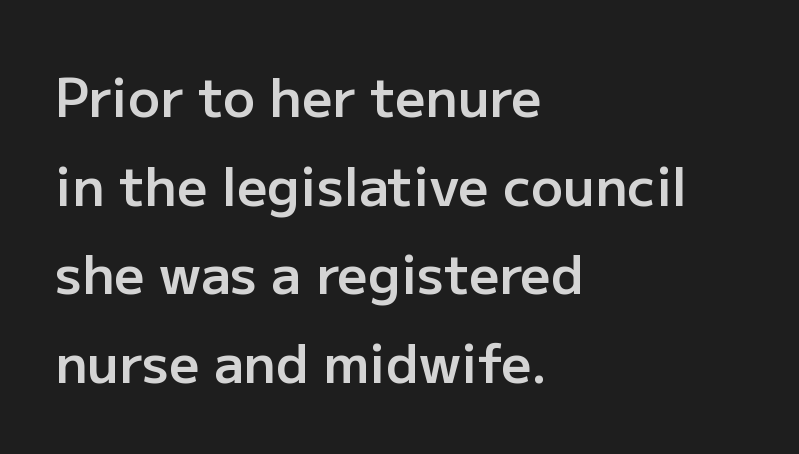
Q: Is the text bold? A: Semi-bold.
Q: Is the text italic (slanted)? A: No, it is upright.
Q: Is the typeface a serif or a sans-serif typeface? A: Sans-serif.
Q: Is the text underlined? A: No.
Q: How is the paragraph aligned? A: Left-aligned.
Q: Is the spacing between letters normal or unusually wide? A: Normal.
Q: Is the spacing between lines tight, normal or loose? A: Normal.
Q: Width (condensed, normal, or wide)? A: Normal.
Q: Stroke contrast? A: Low.
Q: x-height? A: Medium.
Q: Monospaced? A: No.
